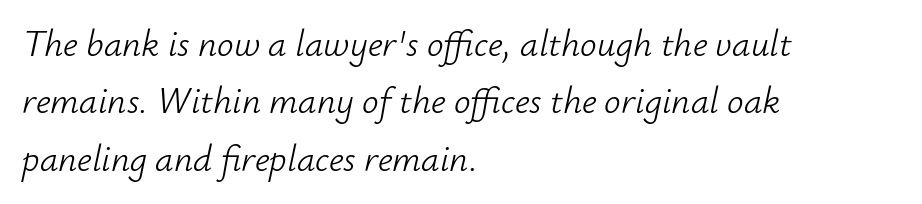
Q: Is the text bold? A: No.
Q: Is the text italic (slanted)? A: Yes, it leans right by about 12 degrees.
Q: Is the text underlined? A: No.
Q: How is the paragraph aligned? A: Left-aligned.
Q: Is the spacing between letters normal or unusually wide? A: Normal.
Q: Is the spacing between lines tight, normal or loose? A: Normal.
Q: Width (condensed, normal, or wide)? A: Normal.
Q: Stroke contrast? A: Low.
Q: x-height? A: Small.
Q: Monospaced? A: No.
